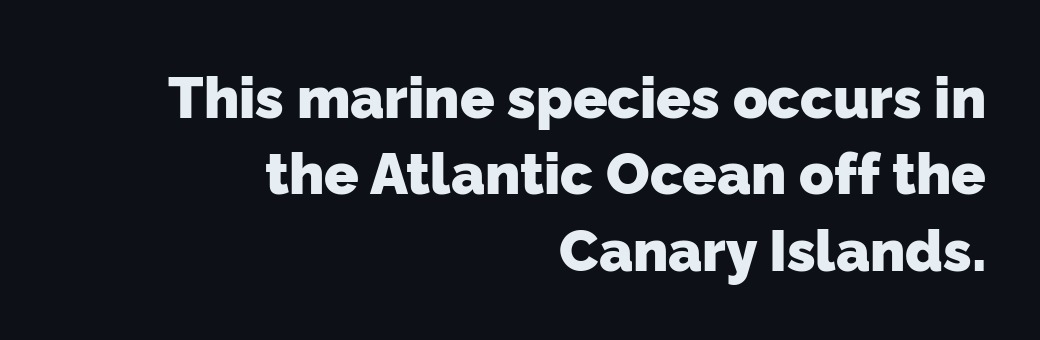
The image shows 57 px heavy sans-serif type; set right-aligned, normal line spacing (1.34x), normal letter spacing, not underlined; low stroke contrast and a medium x-height.
